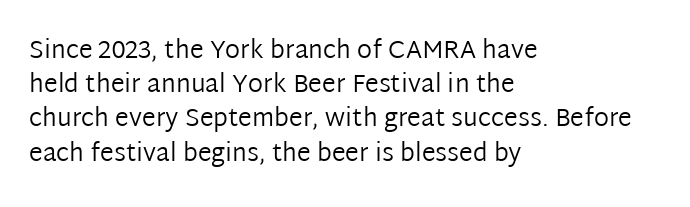
{"italic": "no", "bold": "no", "underline": "no", "align": "left", "line_spacing": "normal", "line_spacing_ratio": 1.37, "letter_spacing": "normal", "letter_spacing_em": 0.0, "glyph_px": 25}
